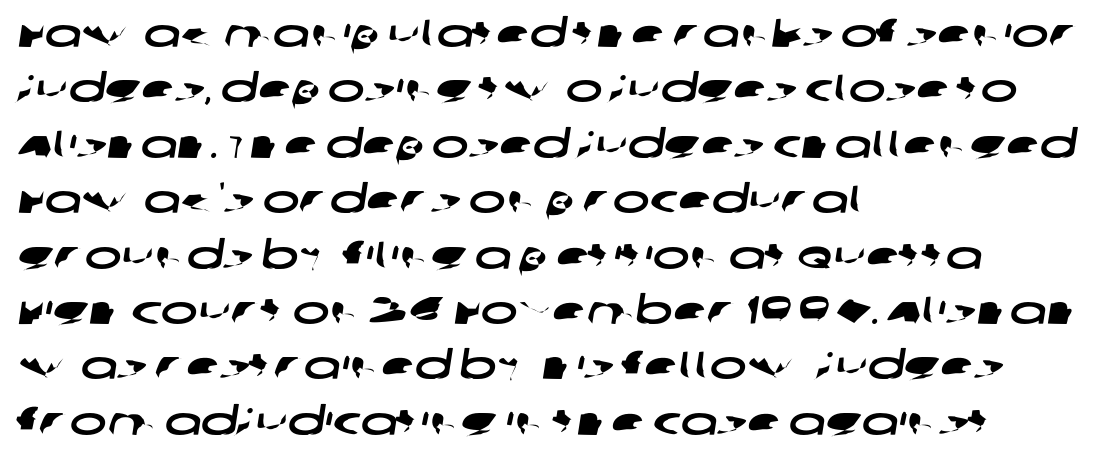
The block of text has a typical density, with ordinary space between rows. The horizontal fit of the characters is conventional and even. Looks like regular typesetting: each glyph gets only the width it needs. The string is rendered with underlining switched off.
